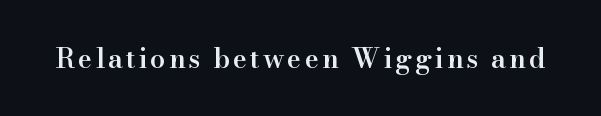
The image shows 27 px text type, upright; set not underlined.
